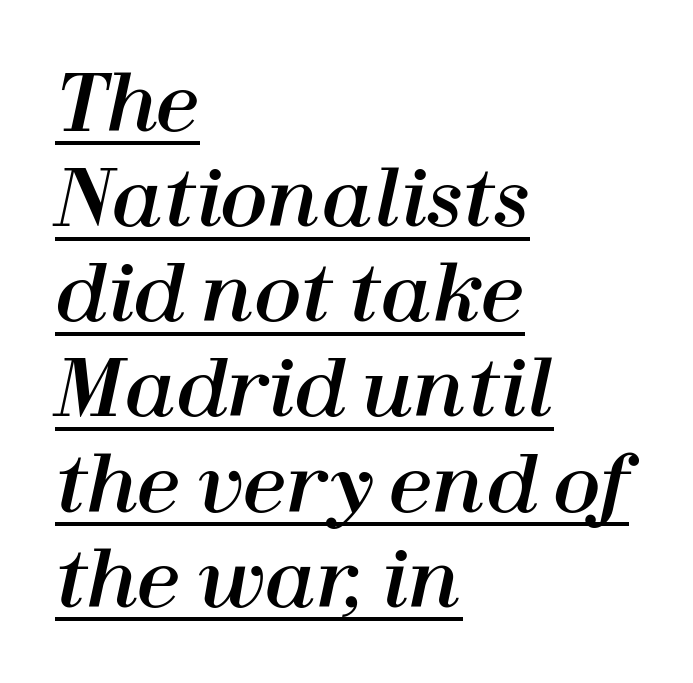
Q: Is the text italic (slanted)? A: Yes, it leans right by about 12 degrees.
Q: Is the text underlined? A: Yes.
Q: How is the paragraph aligned? A: Left-aligned.
Q: Is the spacing between letters normal or unusually wide? A: Normal.
Q: Width (condensed, normal, or wide)? A: Normal.
Q: Stroke contrast? A: High.
Q: x-height? A: Medium.
Q: Monospaced? A: No.
